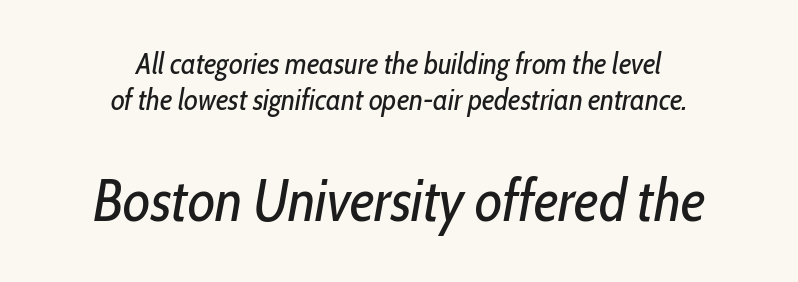
Q: Is the text bold? A: No.
Q: Is the text italic (slanted)? A: Yes, it leans right by about 10 degrees.
Q: Is the text underlined? A: No.
Q: How is the paragraph aligned? A: Centered.
Q: Is the spacing between letters normal or unusually wide? A: Normal.
Q: Which block of text is set in a larger size, the first (top) or the second (bottom)? A: The second (bottom) one.
Q: Width (condensed, normal, or wide)? A: Condensed.
Q: Stroke contrast? A: Low.
Q: x-height? A: Medium.
Q: Monospaced? A: No.
